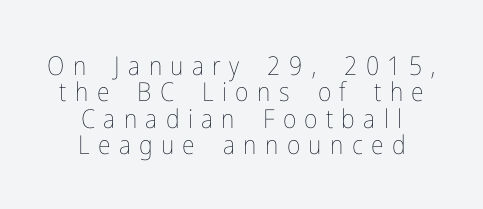
{"italic": "no", "bold": "no", "underline": "no", "align": "center", "line_spacing": "tight", "line_spacing_ratio": 1.01, "letter_spacing": "wide", "letter_spacing_em": 0.32, "glyph_px": 26}
